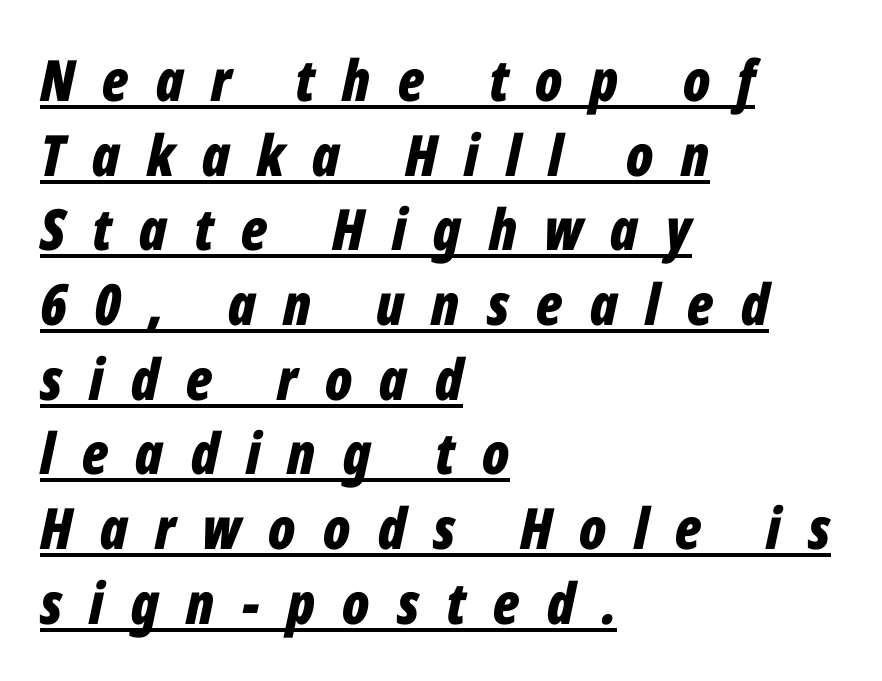
{"italic": "yes", "lean": "right", "slant_degrees": 12, "bold": "yes", "weight": "bold", "width": "condensed", "stroke_contrast": "low", "x_height": "medium", "monospaced": "no", "underline": "yes", "align": "left", "line_spacing": "normal", "line_spacing_ratio": 1.31, "letter_spacing": "wide", "letter_spacing_em": 0.48, "glyph_px": 57}
